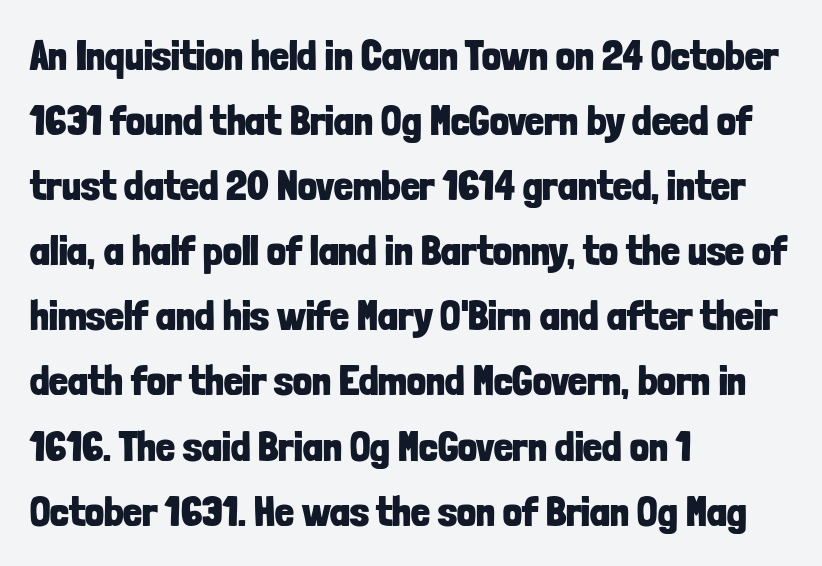
Q: Is the text bold? A: Yes.
Q: Is the text italic (slanted)? A: No, it is upright.
Q: Is the typeface a serif or a sans-serif typeface? A: Sans-serif.
Q: Is the text underlined? A: No.
Q: How is the paragraph aligned? A: Left-aligned.
Q: Is the spacing between letters normal or unusually wide? A: Normal.
Q: Is the spacing between lines tight, normal or loose? A: Normal.
Q: Width (condensed, normal, or wide)? A: Condensed.
Q: Stroke contrast? A: Low.
Q: x-height? A: Medium.
Q: Monospaced? A: No.
